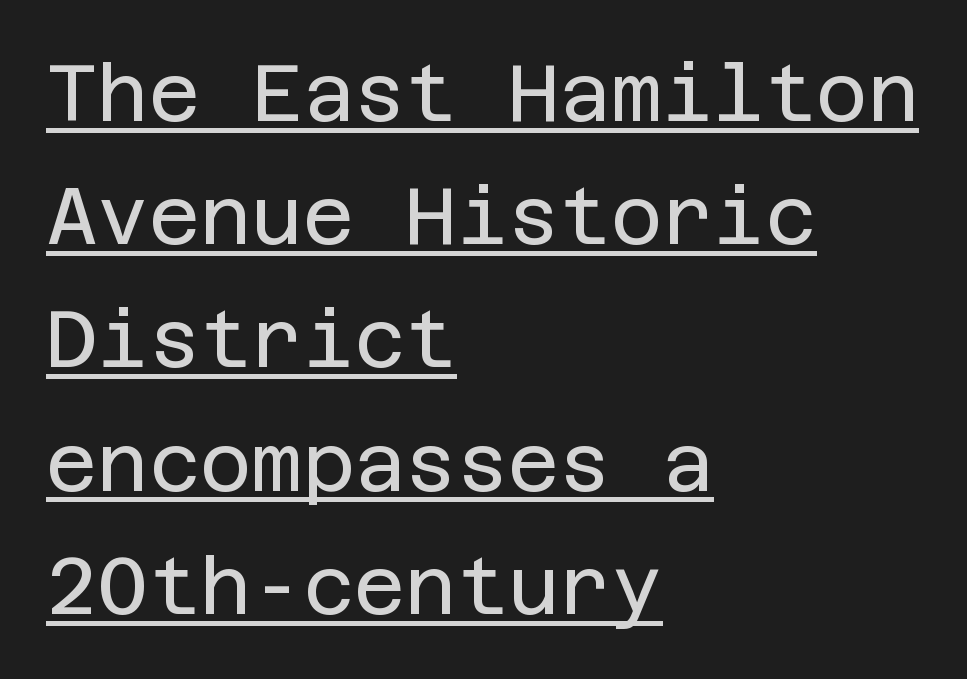
{"serif": "no", "italic": "no", "bold": "no", "weight": "regular", "width": "normal", "stroke_contrast": "low", "x_height": "large", "underline": "yes", "align": "left", "line_spacing": "normal", "line_spacing_ratio": 1.56, "letter_spacing": "normal", "letter_spacing_em": 0.0, "glyph_px": 79}
